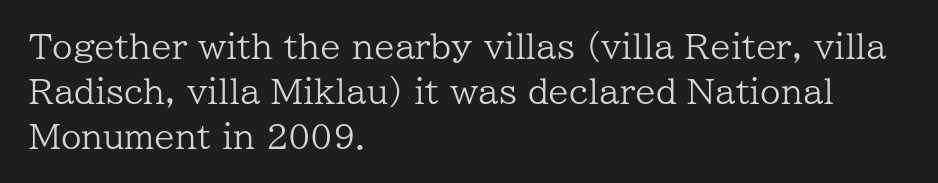
The type is set solid horizontally, with unmodified tracking. It's the straight-up-and-down kind of type. The weight tops out at a normal text grade. Evenly set lines give the paragraph a standard silhouette. These lines are rendered in a variable-pitch font.
